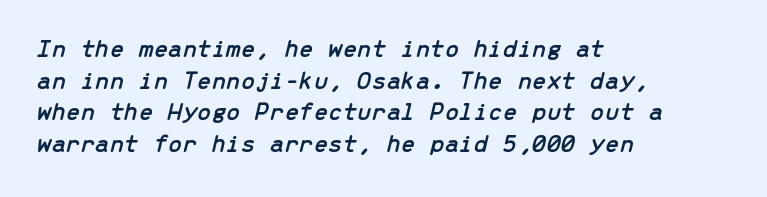
This rendering uses left alignment, leaving the right contour irregular. How are the letters spaced? Ordinarily, with no added tracking. The area under the type is left untouched. The glyphs look as if they've been sheared to an angle.
